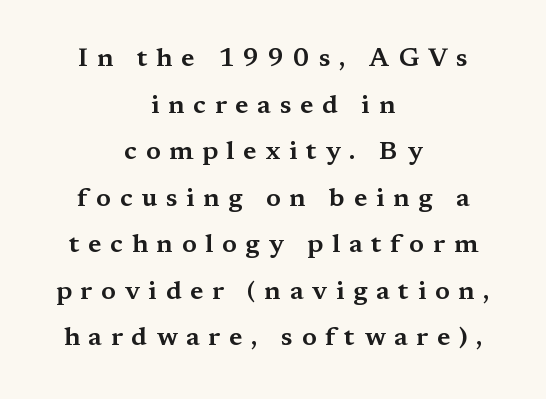
The image shows 26 px text type, upright; set centered, line spacing 1.79x, unusually wide letter spacing (+0.34 em), not underlined.
